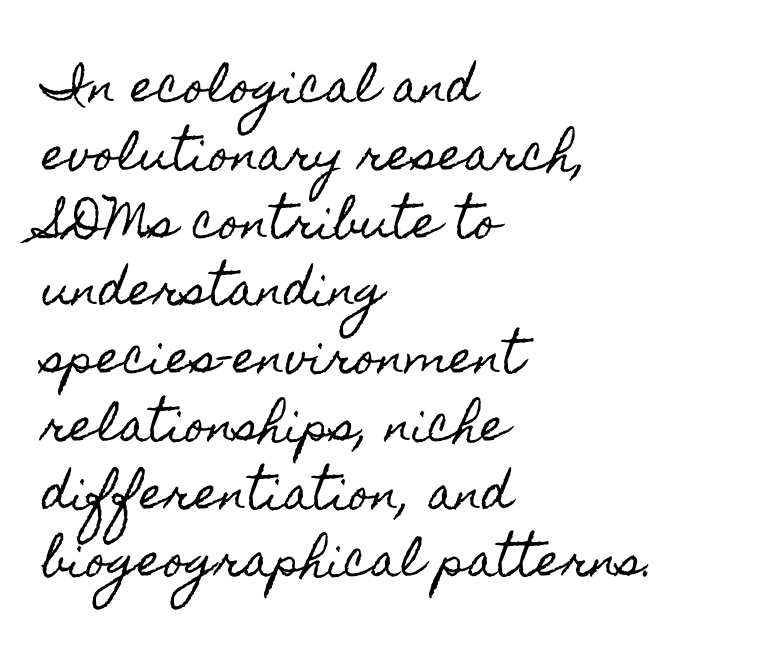
Just letters on the line, the space beneath them empty. The lines are quadded left. Here the designer chose a conventional face with non-uniform glyph widths.
